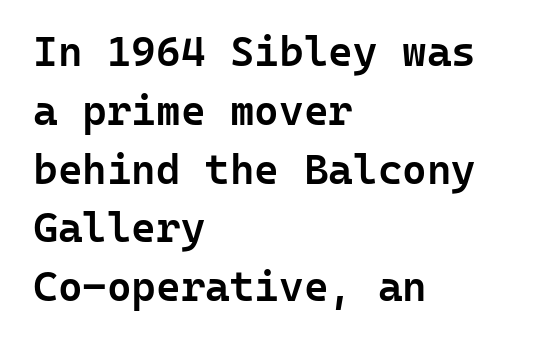
A somewhat darkened texture: the type is semibold rather than bold. Think of a typewriter: that constant character pitch is what you see here. Tracking here is standard; glyphs follow each other at the usual distance. A sans-serif font was chosen for this passage. Leading matches the norm, producing a regular column. Tall strokes in this sample are plumb rather than angled.
